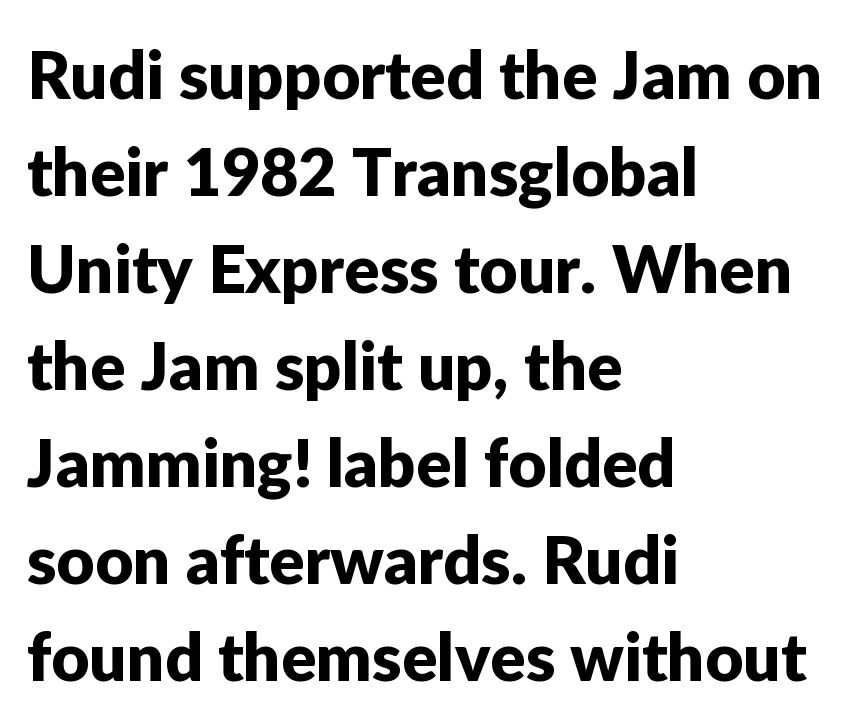
Q: Is the text italic (slanted)? A: No, it is upright.
Q: Is the typeface a serif or a sans-serif typeface? A: Sans-serif.
Q: Is the text underlined? A: No.
Q: How is the paragraph aligned? A: Left-aligned.
Q: Is the spacing between letters normal or unusually wide? A: Normal.
Q: Is the spacing between lines tight, normal or loose? A: Normal.
Q: Width (condensed, normal, or wide)? A: Normal.
Q: Stroke contrast? A: Low.
Q: x-height? A: Medium.
Q: Monospaced? A: No.
